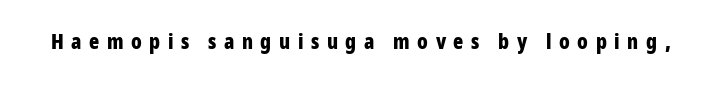
{"italic": "no", "bold": "yes", "underline": "no", "letter_spacing": "wide", "letter_spacing_em": 0.36, "glyph_px": 21}
